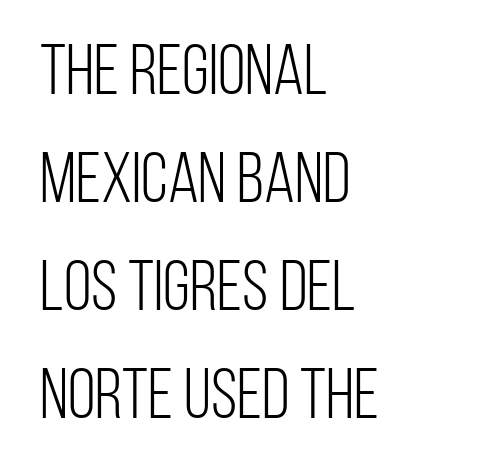
Type without underlining. Default kerning and tracking; the words read as compact shapes. Weight: in the light-to-regular range. The text block is weighted toward the left margin, trailing off unevenly rightward. Students, observe: this is what conventionally led text looks like.
